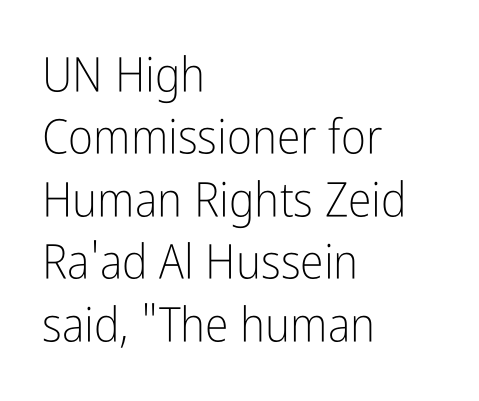
{"serif": "no", "italic": "no", "bold": "no", "weight": "light", "width": "condensed", "stroke_contrast": "low", "x_height": "medium", "monospaced": "no", "underline": "no", "align": "left", "line_spacing": "normal", "line_spacing_ratio": 1.3, "letter_spacing": "normal", "letter_spacing_em": 0.0, "glyph_px": 48}
